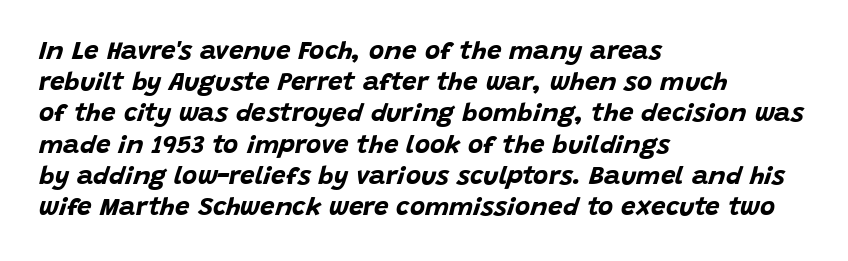
Typeset ragged right — the left edge is the straight one. The foot of each line stays bare and open. How heavy is the stroke? Heavy — this is a bold. The letterforms sit shoulder to shoulder at normal distance.
